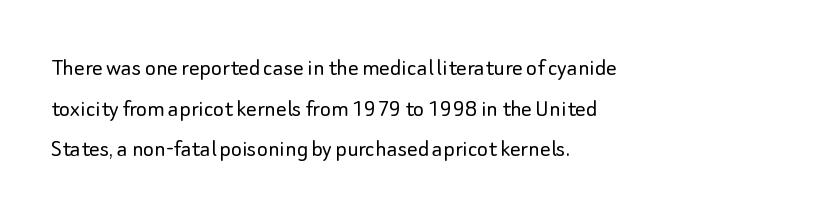
Q: Is the text bold? A: No.
Q: Is the text italic (slanted)? A: No, it is upright.
Q: Is the text underlined? A: No.
Q: How is the paragraph aligned? A: Left-aligned.
Q: Is the spacing between letters normal or unusually wide? A: Normal.
Q: Is the spacing between lines tight, normal or loose? A: Normal.
